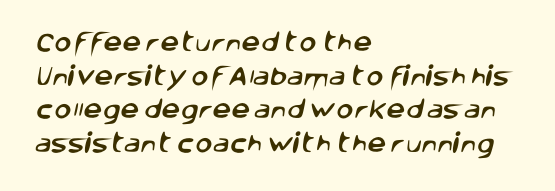
{"underline": "no", "align": "left", "line_spacing": "normal", "line_spacing_ratio": 1.6, "letter_spacing": "normal", "letter_spacing_em": 0.0, "glyph_px": 21}
